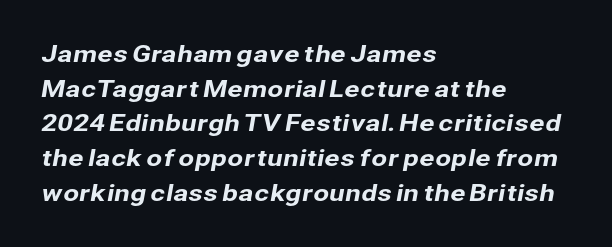
Inter-character spacing is left at the font's built-in metrics. The rendering uses a moderate line-height, typical for paragraphs. Plain, unruled lines of type. The typesetter chose a ragged-right arrangement here.
